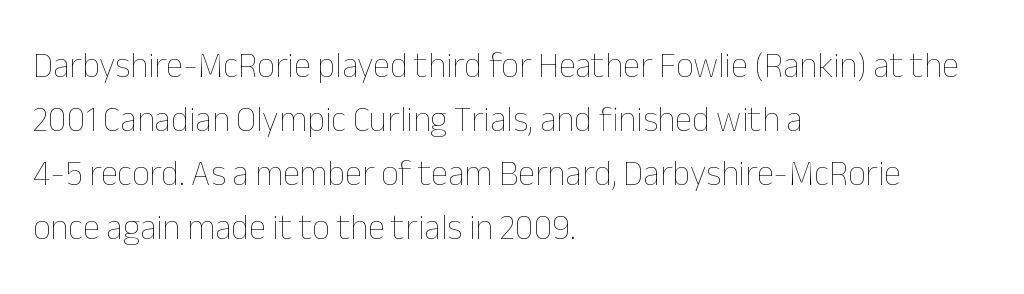
Q: Is the text bold? A: No.
Q: Is the text italic (slanted)? A: No, it is upright.
Q: Is the text underlined? A: No.
Q: How is the paragraph aligned? A: Left-aligned.
Q: Is the spacing between letters normal or unusually wide? A: Normal.
Q: Is the spacing between lines tight, normal or loose? A: Normal.
Q: Width (condensed, normal, or wide)? A: Normal.
Q: Stroke contrast? A: Low.
Q: x-height? A: Medium.
Q: Monospaced? A: No.
